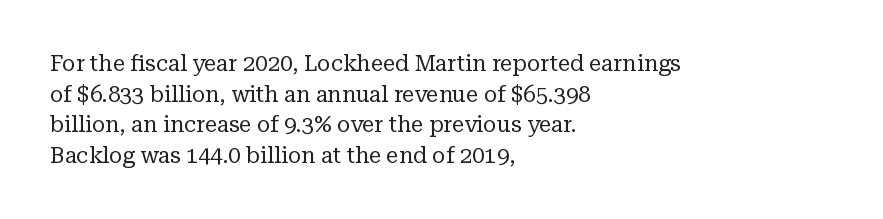
Here the glyphs are tracked normally, forming tight word shapes. This sample keeps an unexceptional amount of space between lines. Every character sits straight up, as roman type does. Each stroke keeps to a modest, everyday thickness or less. This rendering uses left alignment, leaving the right contour irregular. Descenders are the only things crossing below the line.
